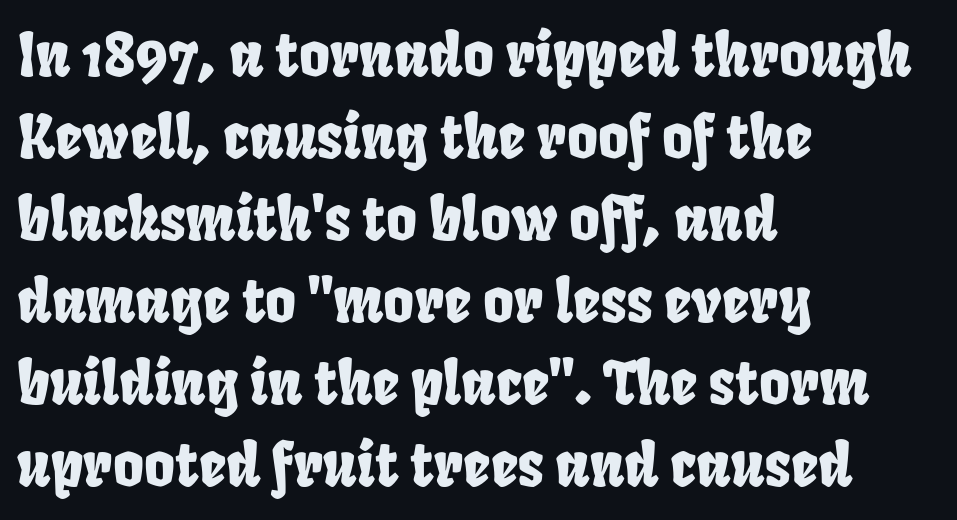
{"serif": "no", "width": "condensed", "stroke_contrast": "low", "x_height": "large", "monospaced": "no", "underline": "no", "align": "left", "line_spacing": "normal", "line_spacing_ratio": 1.39, "letter_spacing": "normal", "letter_spacing_em": 0.0, "glyph_px": 59}
